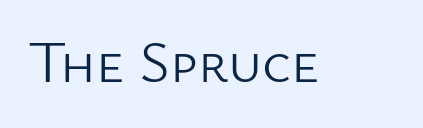
The image shows 59 px light sans-serif type, upright; set normal letter spacing, not underlined; low stroke contrast and a medium x-height.
